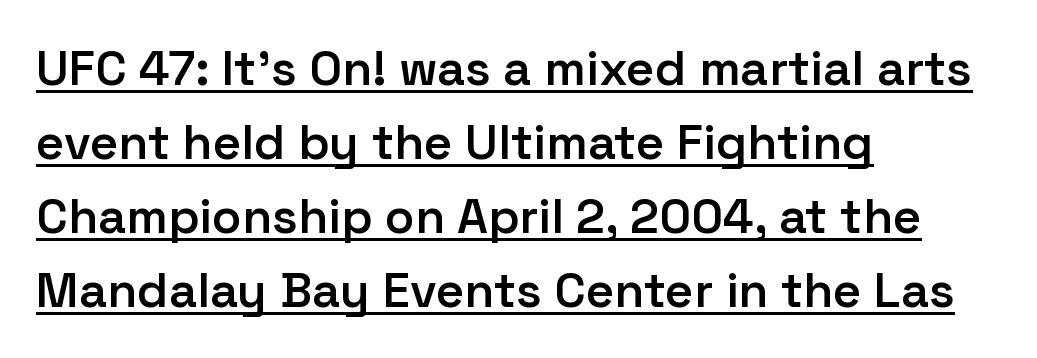
The image shows 49 px semibold sans-serif type, upright; set left-aligned, normal line spacing (1.51x), normal letter spacing, underlined; low stroke contrast and a medium x-height.
